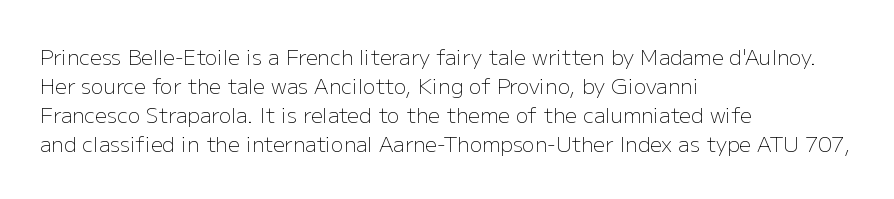
{"italic": "no", "bold": "no", "underline": "no", "align": "left", "line_spacing": "normal", "line_spacing_ratio": 1.38, "letter_spacing": "normal", "letter_spacing_em": 0.0, "glyph_px": 21}
